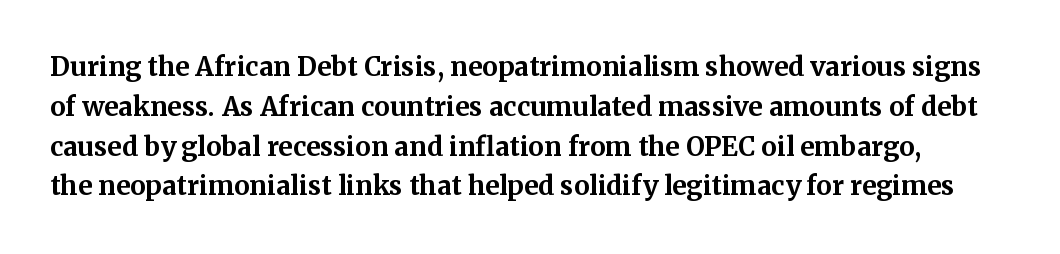
The image shows 26 px bold type, upright; set normal line spacing (1.53x), normal letter spacing, not underlined.
